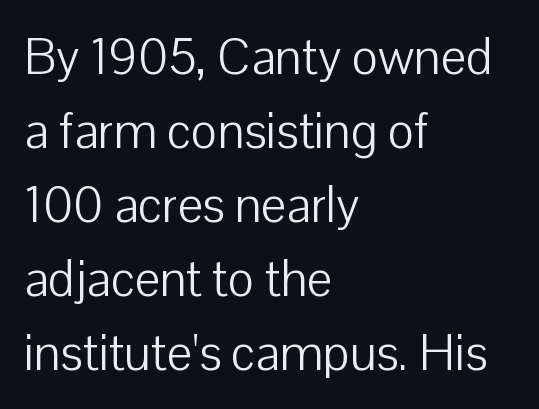
The image shows 50 px light sans-serif type, upright; set left-aligned, normal line spacing (1.48x), normal letter spacing, not underlined; low stroke contrast and a medium x-height.
